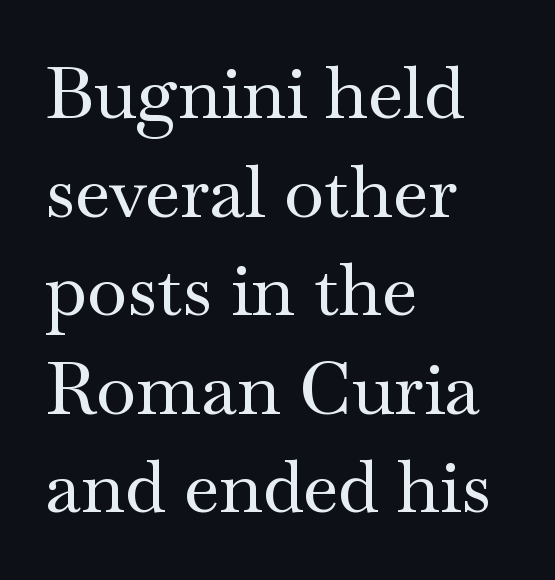
The image shows 73 px wide serif type, upright; set left-aligned, normal line spacing (1.35x), normal letter spacing, not underlined; medium stroke contrast and a small x-height.
